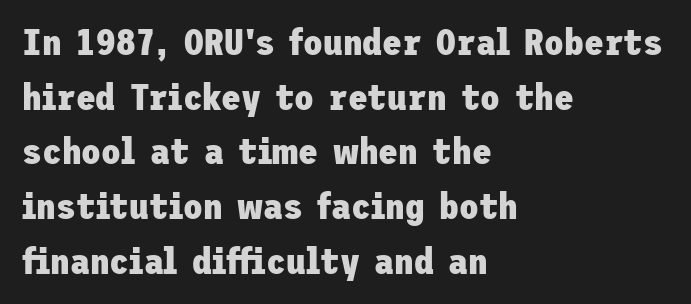
Q: Is the text bold? A: Yes.
Q: Is the text italic (slanted)? A: No, it is upright.
Q: Is the typeface a serif or a sans-serif typeface? A: Sans-serif.
Q: Is the text underlined? A: No.
Q: How is the paragraph aligned? A: Left-aligned.
Q: Is the spacing between letters normal or unusually wide? A: Normal.
Q: Is the spacing between lines tight, normal or loose? A: Normal.
Q: Width (condensed, normal, or wide)? A: Normal.
Q: Stroke contrast? A: Low.
Q: x-height? A: Medium.
